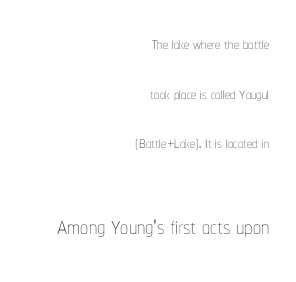
Q: Is the text bold? A: No.
Q: Is the text italic (slanted)? A: No, it is upright.
Q: Is the text underlined? A: No.
Q: How is the paragraph aligned? A: Right-aligned.
Q: Is the spacing between letters normal or unusually wide? A: Normal.
Q: Is the spacing between lines tight, normal or loose? A: Loose.
Q: Which block of text is set in a larger size, the first (top) or the second (bottom)? A: The second (bottom) one.
Q: Width (condensed, normal, or wide)? A: Condensed.
Q: Stroke contrast? A: Low.
Q: x-height? A: Medium.
Q: Monospaced? A: No.
